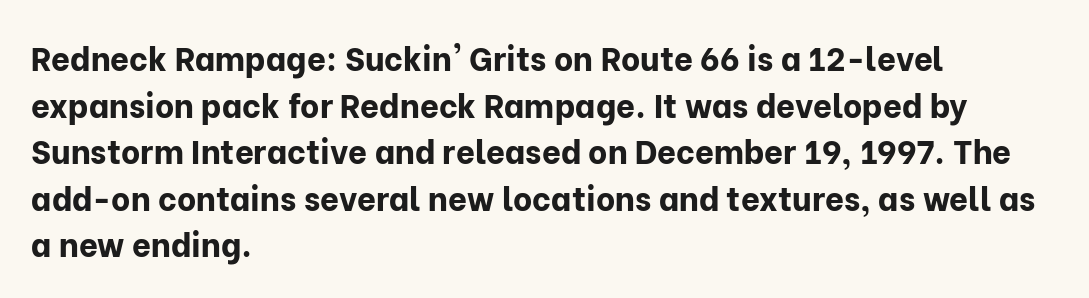
The image shows 33 px bold sans-serif type, upright; set left-aligned, normal line spacing (1.41x), normal letter spacing, not underlined; low stroke contrast and a medium x-height.
